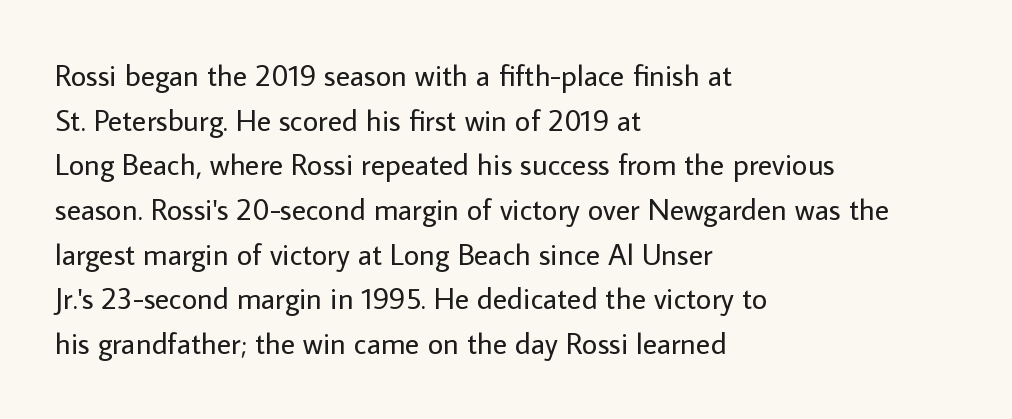
Look at the bottom of the vertical strokes: they stop flat, with no serifs. Tracking here is standard; glyphs follow each other at the usual distance. What's the leading like? Ordinary, nothing unusual. Weight class: somewhere from thin through regular.
